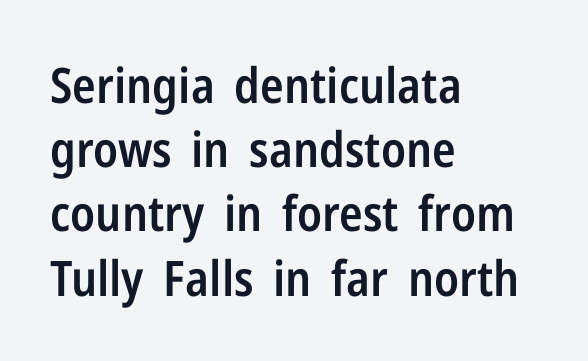
The image shows 49 px semibold, condensed sans-serif type, upright; set left-aligned, normal line spacing (1.31x), normal letter spacing, not underlined; low stroke contrast and a medium x-height.
